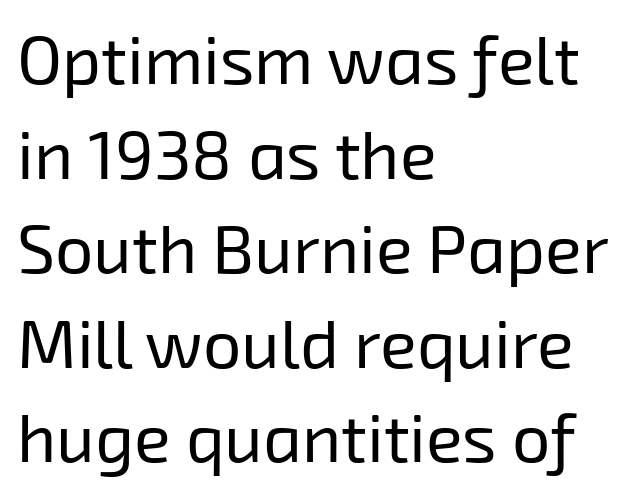
The image shows 68 px regular-weight sans-serif type; set left-aligned, normal line spacing (1.39x), normal letter spacing, not underlined; low stroke contrast and a medium x-height.
